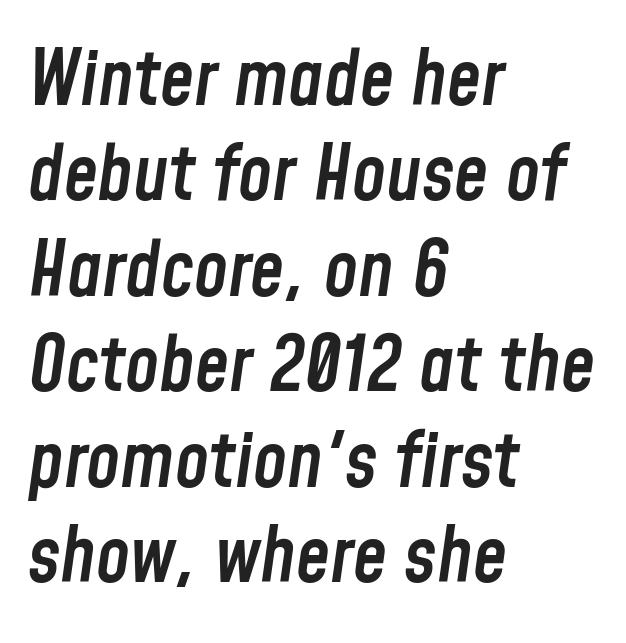
Q: Is the text bold? A: Semi-bold.
Q: Is the text italic (slanted)? A: Yes, it leans right by about 8 degrees.
Q: Is the text underlined? A: No.
Q: How is the paragraph aligned? A: Left-aligned.
Q: Is the spacing between letters normal or unusually wide? A: Normal.
Q: Width (condensed, normal, or wide)? A: Condensed.
Q: Stroke contrast? A: Low.
Q: x-height? A: Medium.
Q: Monospaced? A: No.
